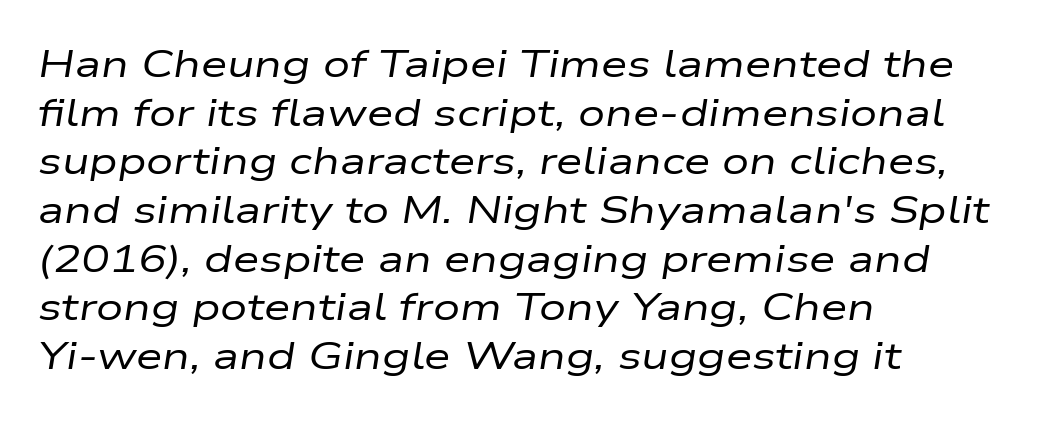
{"italic": "yes", "lean": "right", "slant_degrees": 9, "bold": "no", "weight": "regular", "width": "wide", "stroke_contrast": "low", "x_height": "medium", "monospaced": "no", "underline": "no", "align": "left", "line_spacing": "normal", "line_spacing_ratio": 1.28, "letter_spacing": "normal", "letter_spacing_em": 0.0, "glyph_px": 38}
